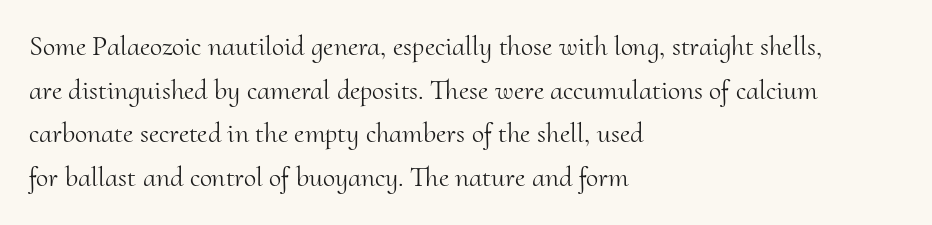
Q: Is the text bold? A: No.
Q: Is the text italic (slanted)? A: No, it is upright.
Q: Is the typeface a serif or a sans-serif typeface? A: Serif.
Q: Is the text underlined? A: No.
Q: How is the paragraph aligned? A: Left-aligned.
Q: Is the spacing between letters normal or unusually wide? A: Normal.
Q: Is the spacing between lines tight, normal or loose? A: Normal.
Q: Width (condensed, normal, or wide)? A: Normal.
Q: Stroke contrast? A: Medium.
Q: x-height? A: Small.
Q: Monospaced? A: No.
